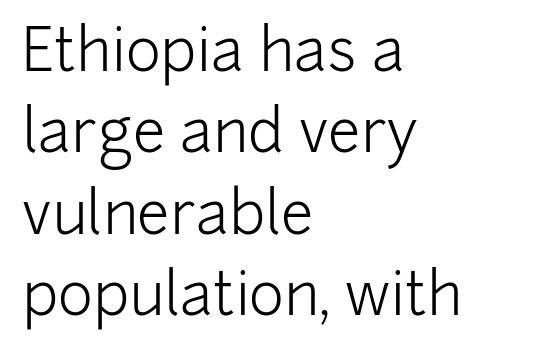
Characters remain perfectly vertical along every line. Descender tails drop into unmarked territory. The rendering uses natural spacing where letterforms have individual widths. The leading is moderate, giving the passage an even texture. Weight: in the light-to-regular range. The font family rendered here belongs to the sans-serif group.
